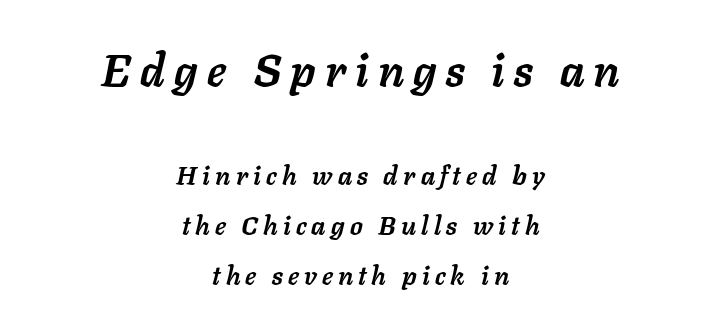
Q: Is the text bold? A: Yes.
Q: Is the text italic (slanted)? A: Yes, it leans right by about 11 degrees.
Q: Is the text underlined? A: No.
Q: How is the paragraph aligned? A: Centered.
Q: Is the spacing between letters normal or unusually wide? A: Unusually wide.
Q: Is the spacing between lines tight, normal or loose? A: Loose.
Q: Which block of text is set in a larger size, the first (top) or the second (bottom)? A: The first (top) one.
Q: Width (condensed, normal, or wide)? A: Normal.
Q: Stroke contrast? A: Low.
Q: x-height? A: Medium.
Q: Monospaced? A: No.
